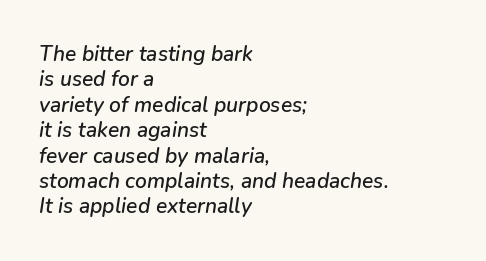
The image shows 21 px text type, italic (leaning right); set left-aligned, line spacing 1.21x, normal letter spacing, not underlined.
